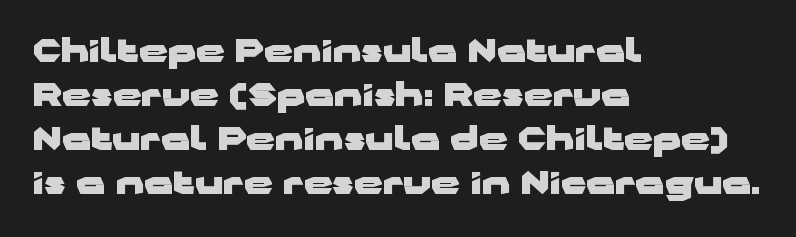
{"serif": "no", "italic": "no", "bold": "yes", "weight": "heavy", "width": "wide", "stroke_contrast": "low", "x_height": "medium", "monospaced": "no", "underline": "no", "align": "left", "line_spacing": "normal", "line_spacing_ratio": 1.37, "letter_spacing": "normal", "letter_spacing_em": 0.0, "glyph_px": 32}
